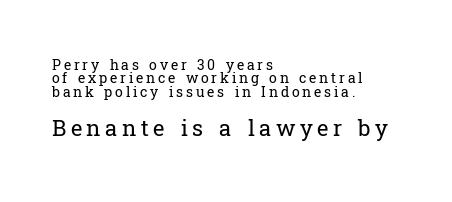
Q: Is the text bold? A: No.
Q: Is the text italic (slanted)? A: No, it is upright.
Q: Is the text underlined? A: No.
Q: How is the paragraph aligned? A: Left-aligned.
Q: Is the spacing between letters normal or unusually wide? A: Unusually wide.
Q: Is the spacing between lines tight, normal or loose? A: Tight.
Q: Which block of text is set in a larger size, the first (top) or the second (bottom)? A: The second (bottom) one.
